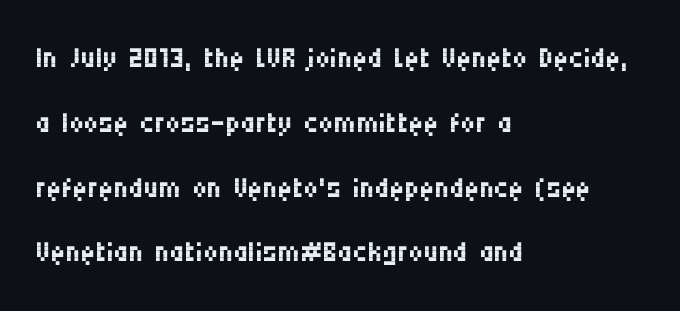
{"serif": "no", "italic": "no", "bold": "no", "weight": "regular", "width": "condensed", "stroke_contrast": "medium", "x_height": "large", "monospaced": "no", "underline": "no", "align": "left", "line_spacing": "normal", "line_spacing_ratio": 1.58, "letter_spacing": "normal", "letter_spacing_em": 0.0, "glyph_px": 41}
